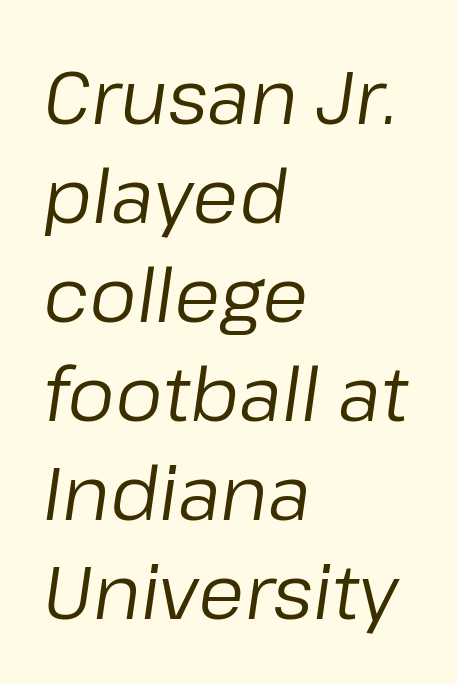
Glyph-to-glyph distance matches everyday printed text. The whole block is typeset with a tilt. Anything drawn beneath the words? Only blank space. What's the leading like? Ordinary, nothing unusual. Do the characters align in a grid? No, the font is proportional.
